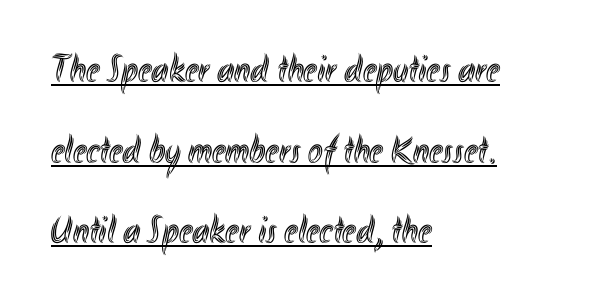
The image shows 39 px condensed type; set left-aligned, loose line spacing (2.07x), normal letter spacing, underlined; a small x-height.
